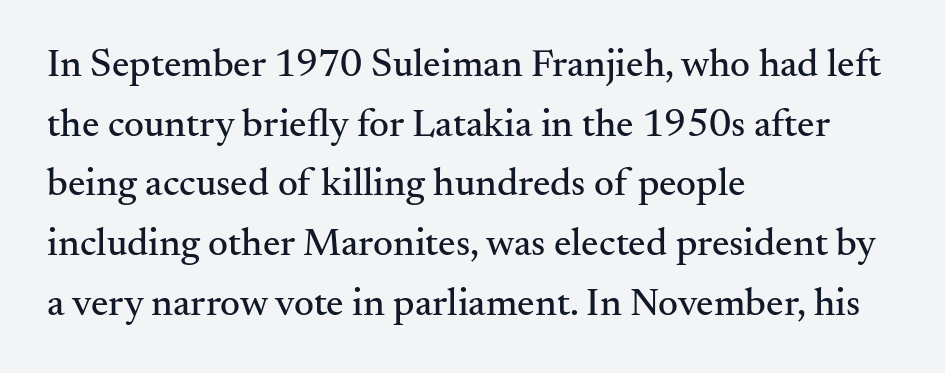
Q: Is the text italic (slanted)? A: No, it is upright.
Q: Is the typeface a serif or a sans-serif typeface? A: Serif.
Q: Is the text underlined? A: No.
Q: How is the paragraph aligned? A: Left-aligned.
Q: Is the spacing between letters normal or unusually wide? A: Normal.
Q: Is the spacing between lines tight, normal or loose? A: Normal.
Q: Width (condensed, normal, or wide)? A: Normal.
Q: Stroke contrast? A: Medium.
Q: x-height? A: Small.
Q: Monospaced? A: No.
